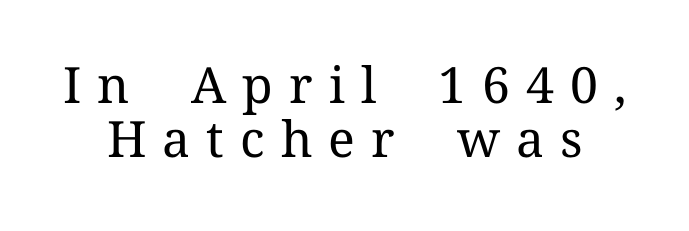
Q: Is the text bold? A: No.
Q: Is the text italic (slanted)? A: No, it is upright.
Q: Is the typeface a serif or a sans-serif typeface? A: Serif.
Q: Is the text underlined? A: No.
Q: Is the spacing between letters normal or unusually wide? A: Unusually wide.
Q: Is the spacing between lines tight, normal or loose? A: Tight.
Q: Width (condensed, normal, or wide)? A: Normal.
Q: Stroke contrast? A: Medium.
Q: x-height? A: Medium.
Q: Monospaced? A: No.
